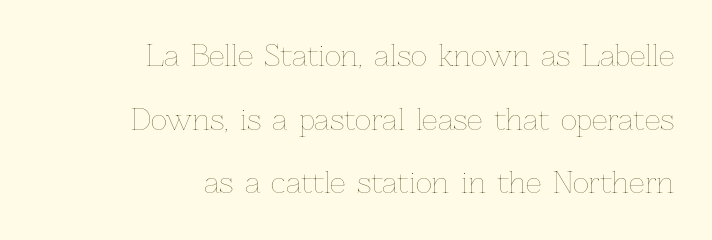
The image shows 28 px thin type, upright; set right-aligned, loose line spacing (2.27x), normal letter spacing, not underlined; low stroke contrast and a medium x-height.
